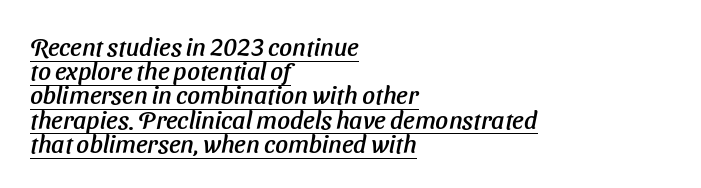
Q: Is the text underlined? A: Yes.
Q: How is the paragraph aligned? A: Left-aligned.
Q: Is the spacing between letters normal or unusually wide? A: Normal.
Q: Is the spacing between lines tight, normal or loose? A: Tight.
